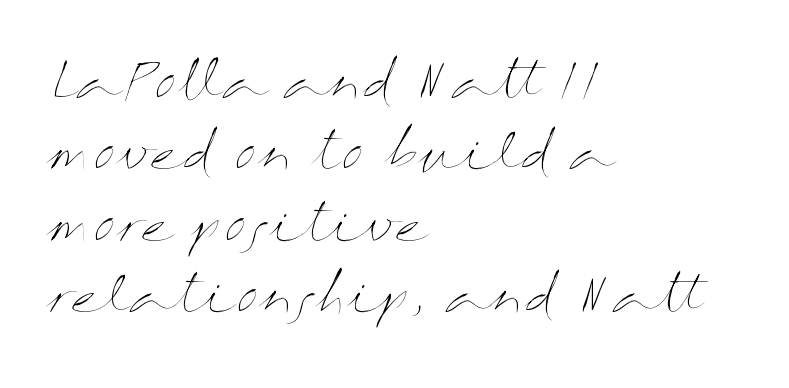
The image shows 50 px thin, wide type; set left-aligned, normal line spacing (1.43x), normal letter spacing, not underlined; medium stroke contrast and a medium x-height.
